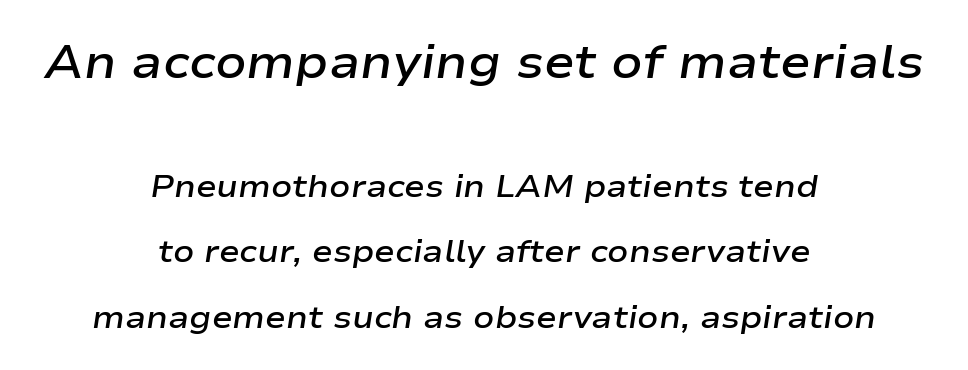
{"italic": "yes", "lean": "right", "slant_degrees": 9, "bold": "semi", "weight": "semibold", "width": "wide", "stroke_contrast": "low", "x_height": "medium", "monospaced": "no", "underline": "no", "align": "center", "line_spacing": "loose", "line_spacing_ratio": 2.11, "letter_spacing": "normal", "letter_spacing_em": 0.0, "larger_block": "first", "size_ratio": 1.48, "glyph_px": 46}
